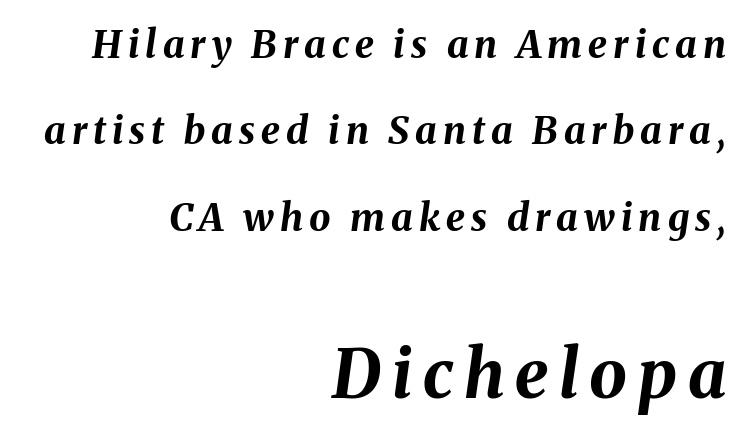
Q: Is the text bold? A: Yes.
Q: Is the text italic (slanted)? A: Yes, it leans right by about 8 degrees.
Q: Is the text underlined? A: No.
Q: How is the paragraph aligned? A: Right-aligned.
Q: Is the spacing between lines tight, normal or loose? A: Loose.
Q: Which block of text is set in a larger size, the first (top) or the second (bottom)? A: The second (bottom) one.
Q: Width (condensed, normal, or wide)? A: Normal.
Q: Stroke contrast? A: Medium.
Q: x-height? A: Medium.
Q: Monospaced? A: No.
